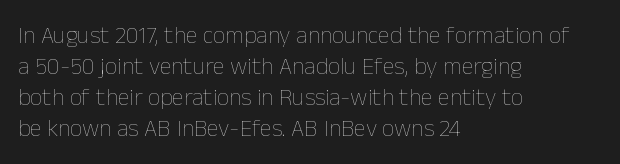
Q: Is the text bold? A: No.
Q: Is the text italic (slanted)? A: No, it is upright.
Q: Is the text underlined? A: No.
Q: How is the paragraph aligned? A: Left-aligned.
Q: Is the spacing between letters normal or unusually wide? A: Normal.
Q: Is the spacing between lines tight, normal or loose? A: Normal.
